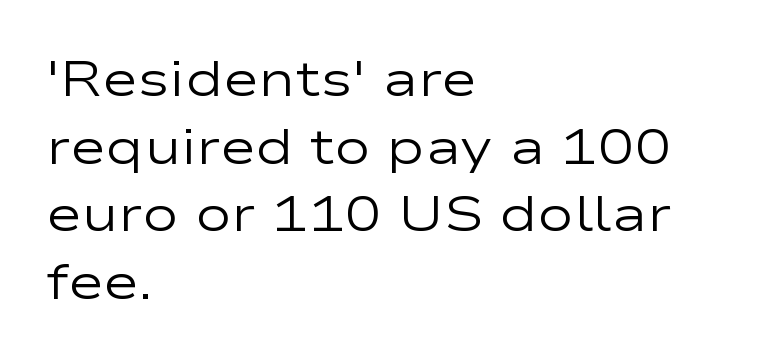
Q: Is the text bold? A: No.
Q: Is the text italic (slanted)? A: No, it is upright.
Q: Is the typeface a serif or a sans-serif typeface? A: Sans-serif.
Q: Is the text underlined? A: No.
Q: How is the paragraph aligned? A: Left-aligned.
Q: Is the spacing between letters normal or unusually wide? A: Normal.
Q: Is the spacing between lines tight, normal or loose? A: Normal.
Q: Width (condensed, normal, or wide)? A: Wide.
Q: Stroke contrast? A: Low.
Q: x-height? A: Medium.
Q: Monospaced? A: No.
